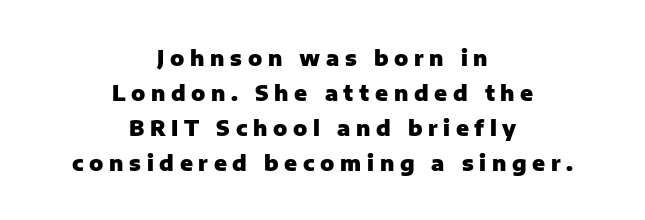
The image shows 21 px bold type, upright; set centered, normal line spacing (1.66x), unusually wide letter spacing (+0.27 em), not underlined.
